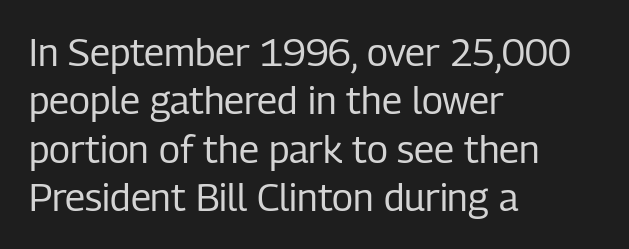
Q: Is the text bold? A: No.
Q: Is the text italic (slanted)? A: No, it is upright.
Q: Is the typeface a serif or a sans-serif typeface? A: Sans-serif.
Q: Is the text underlined? A: No.
Q: How is the paragraph aligned? A: Left-aligned.
Q: Is the spacing between letters normal or unusually wide? A: Normal.
Q: Is the spacing between lines tight, normal or loose? A: Normal.
Q: Width (condensed, normal, or wide)? A: Condensed.
Q: Stroke contrast? A: Low.
Q: x-height? A: Medium.
Q: Monospaced? A: No.
